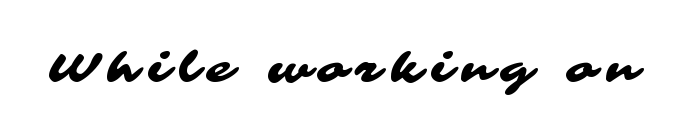
Substantial extra tracking has been applied to these lines. Think of a printed novel: that variable character pitch is what you see here. Typographically, this falls in the sans-serif category. The space directly below the letters is spotless.
